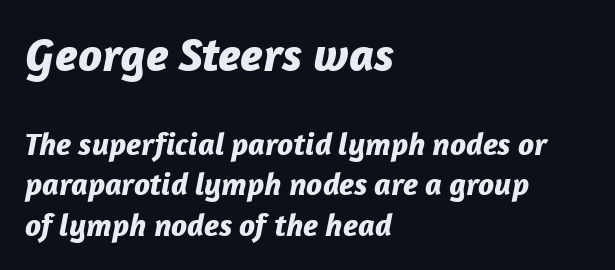
Q: Is the text bold? A: Yes.
Q: Is the text italic (slanted)? A: Yes, it leans right by about 12 degrees.
Q: Is the text underlined? A: No.
Q: How is the paragraph aligned? A: Left-aligned.
Q: Is the spacing between letters normal or unusually wide? A: Normal.
Q: Is the spacing between lines tight, normal or loose? A: Normal.
Q: Which block of text is set in a larger size, the first (top) or the second (bottom)? A: The first (top) one.
Q: Width (condensed, normal, or wide)? A: Normal.
Q: Stroke contrast? A: Low.
Q: x-height? A: Medium.
Q: Monospaced? A: No.
